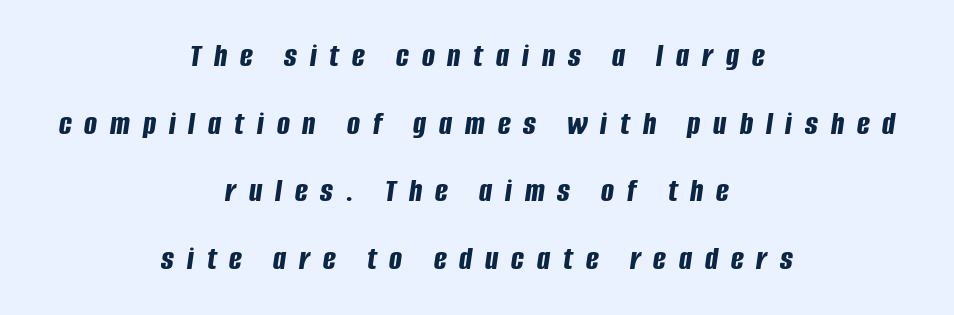
Would a proofreader flag this as italicized? Yes. You could not count columns in this text — the font is proportionally spaced. Display-style spreading of the glyphs; the letterfit is very open. Quick note: interline space is abundant. Honestly, there is no underline to notice here at all.
